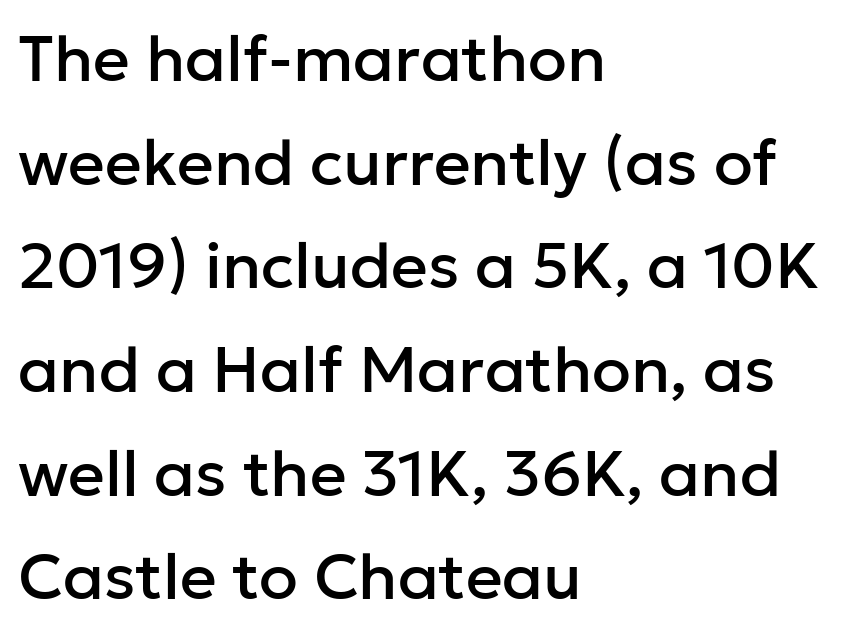
Here the glyphs are tracked normally, forming tight word shapes. Nope, no serifs anywhere on these letters. Compared with a centered layout, this one pins lines to the left instead. The rendering uses a moderate line-height, typical for paragraphs. Descender tails drop into unmarked territory.
